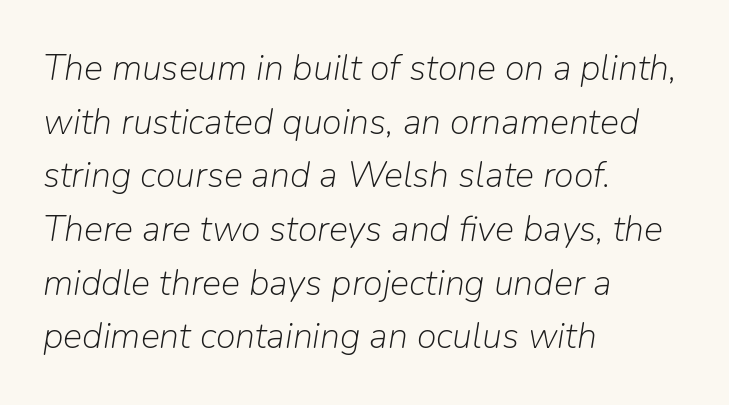
Q: Is the text bold? A: No.
Q: Is the text italic (slanted)? A: Yes, it leans right by about 9 degrees.
Q: Is the text underlined? A: No.
Q: How is the paragraph aligned? A: Left-aligned.
Q: Is the spacing between letters normal or unusually wide? A: Normal.
Q: Is the spacing between lines tight, normal or loose? A: Normal.
Q: Width (condensed, normal, or wide)? A: Normal.
Q: Stroke contrast? A: Low.
Q: x-height? A: Medium.
Q: Monospaced? A: No.
